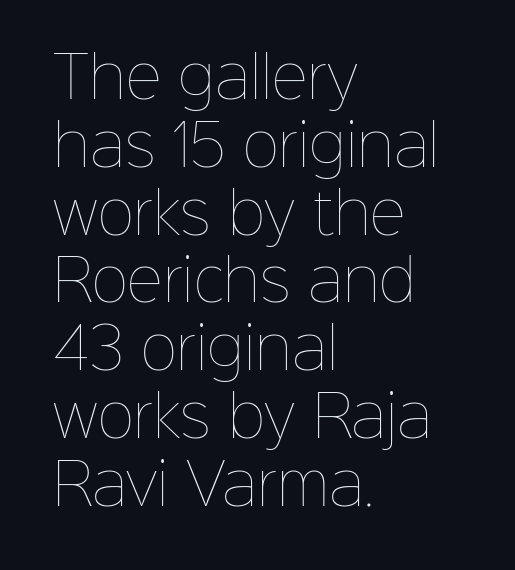
Note the varied advance widths — an 'i' is clearly narrower than an 'm'. Anything drawn beneath the words? Only blank space. The paragraph shown leans on its left margin. This reads as an unemphasized weight, regular at the heaviest. The gaps between neighbouring characters are ordinary and unremarkable.
